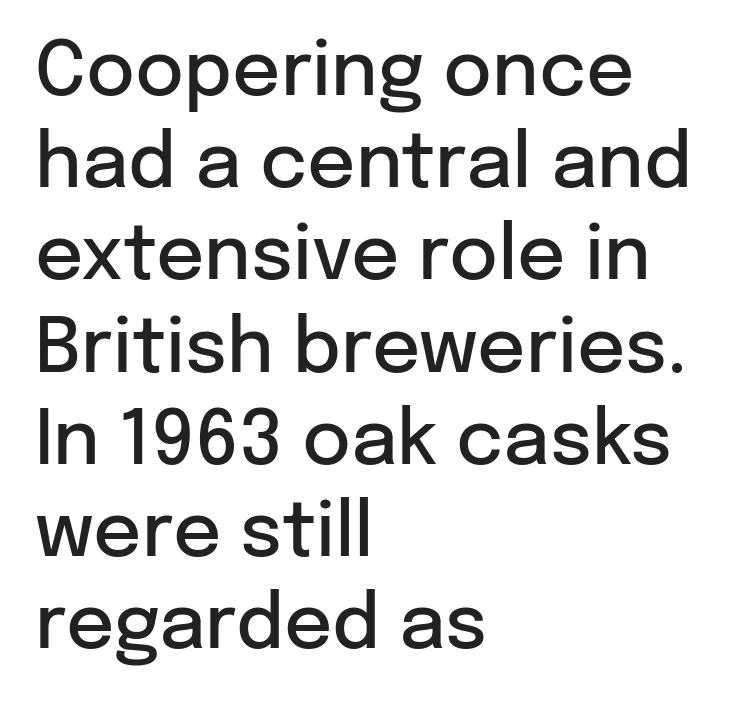
Q: Is the text bold? A: Semi-bold.
Q: Is the text italic (slanted)? A: No, it is upright.
Q: Is the typeface a serif or a sans-serif typeface? A: Sans-serif.
Q: Is the text underlined? A: No.
Q: How is the paragraph aligned? A: Left-aligned.
Q: Is the spacing between letters normal or unusually wide? A: Normal.
Q: Width (condensed, normal, or wide)? A: Normal.
Q: Stroke contrast? A: Low.
Q: x-height? A: Medium.
Q: Monospaced? A: No.
